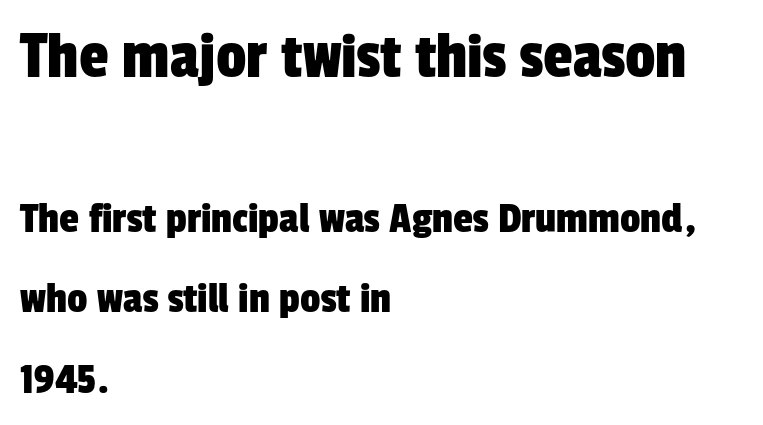
The image shows 67 px condensed sans-serif type; set left-aligned, line spacing 1.79x, normal letter spacing, not underlined; the first (top) block is 1.49x larger; low stroke contrast and a medium x-height.
